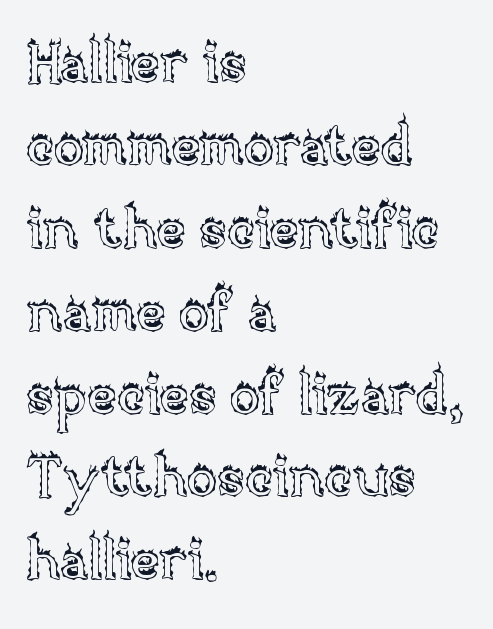
{"italic": "no", "width": "normal", "x_height": "large", "monospaced": "no", "underline": "no", "align": "left", "line_spacing": "normal", "line_spacing_ratio": 1.48, "letter_spacing": "normal", "letter_spacing_em": 0.0, "glyph_px": 56}
